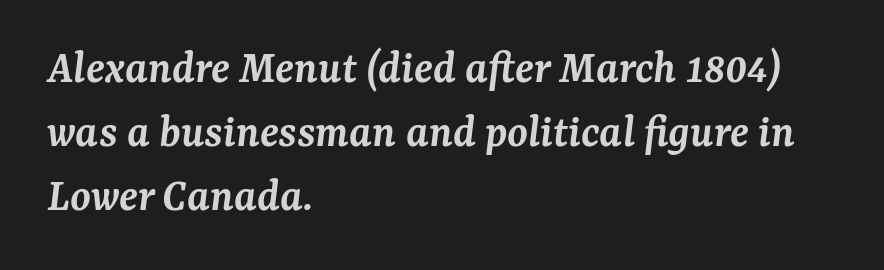
Q: Is the text bold? A: Semi-bold.
Q: Is the text italic (slanted)? A: Yes, it leans right by about 7 degrees.
Q: Is the typeface a serif or a sans-serif typeface? A: Serif.
Q: Is the text underlined? A: No.
Q: How is the paragraph aligned? A: Left-aligned.
Q: Is the spacing between letters normal or unusually wide? A: Normal.
Q: Is the spacing between lines tight, normal or loose? A: Normal.
Q: Width (condensed, normal, or wide)? A: Normal.
Q: Stroke contrast? A: Medium.
Q: x-height? A: Medium.
Q: Monospaced? A: No.
